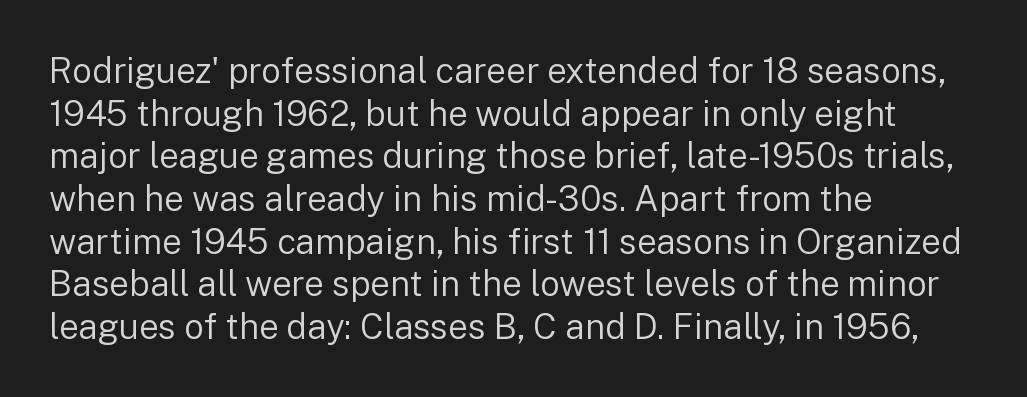
A classic flush-left, rag-right setting is used for this passage. Students, note that the glyphs here touch the page at normal intervals. The rendering uses natural spacing where letterforms have individual widths. Check under the words: just untouched page.
